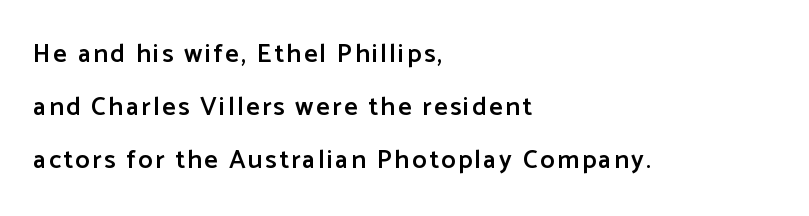
The passage shown stacks its lines with a broad gap. Notice how the passage keeps a crisp vertical edge on the left only. A roman cut, with each character standing at attention. Has an underline been added? It has not.
